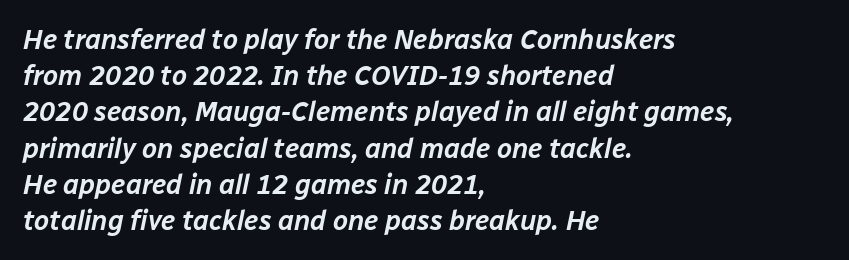
Q: Is the text italic (slanted)? A: Yes, it leans right by about 12 degrees.
Q: Is the text underlined? A: No.
Q: How is the paragraph aligned? A: Left-aligned.
Q: Is the spacing between letters normal or unusually wide? A: Normal.
Q: Is the spacing between lines tight, normal or loose? A: Normal.
